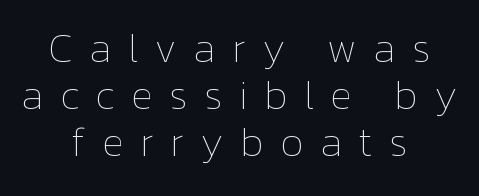
The image shows 41 px thin type, upright; set centered, tight line spacing (1.15x), unusually wide letter spacing (+0.39 em), not underlined; low stroke contrast and a medium x-height.
